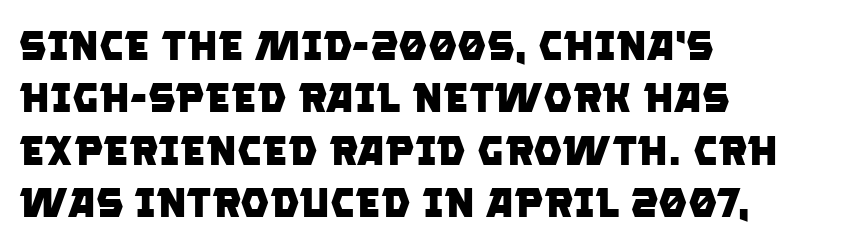
Visually the block forms a straight wall on the left and a jagged coastline on the right. Does the type have serifs? No, each stem ends abruptly. Type without underlining. Is this a fixed-width face? No — the glyphs have proportional, varying widths. The leading is moderate, giving the passage an even texture.
